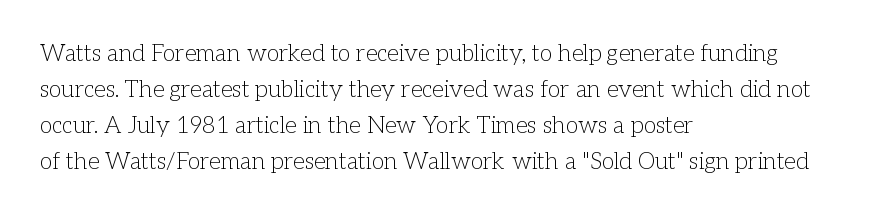
{"italic": "no", "bold": "no", "underline": "no", "align": "left", "line_spacing": "normal", "line_spacing_ratio": 1.57, "letter_spacing": "normal", "letter_spacing_em": 0.0, "glyph_px": 23}
